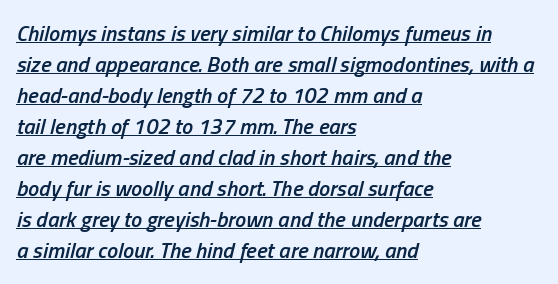
Q: Is the text bold? A: Semi-bold.
Q: Is the text italic (slanted)? A: Yes, it leans right by about 13 degrees.
Q: Is the text underlined? A: Yes.
Q: How is the paragraph aligned? A: Left-aligned.
Q: Is the spacing between letters normal or unusually wide? A: Normal.
Q: Is the spacing between lines tight, normal or loose? A: Normal.
